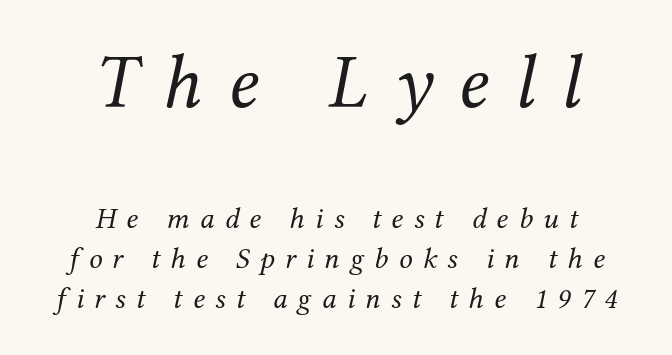
Q: Is the text bold? A: No.
Q: Is the text italic (slanted)? A: Yes, it leans right by about 12 degrees.
Q: Is the typeface a serif or a sans-serif typeface? A: Serif.
Q: Is the text underlined? A: No.
Q: How is the paragraph aligned? A: Centered.
Q: Is the spacing between letters normal or unusually wide? A: Unusually wide.
Q: Is the spacing between lines tight, normal or loose? A: Normal.
Q: Which block of text is set in a larger size, the first (top) or the second (bottom)? A: The first (top) one.
Q: Width (condensed, normal, or wide)? A: Normal.
Q: Stroke contrast? A: Medium.
Q: x-height? A: Medium.
Q: Monospaced? A: No.
